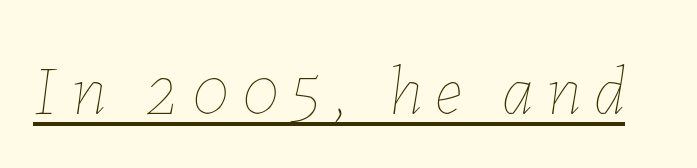
{"italic": "yes", "lean": "right", "slant_degrees": 7, "bold": "no", "weight": "thin", "width": "normal", "stroke_contrast": "low", "x_height": "medium", "monospaced": "no", "underline": "yes", "glyph_px": 70}
